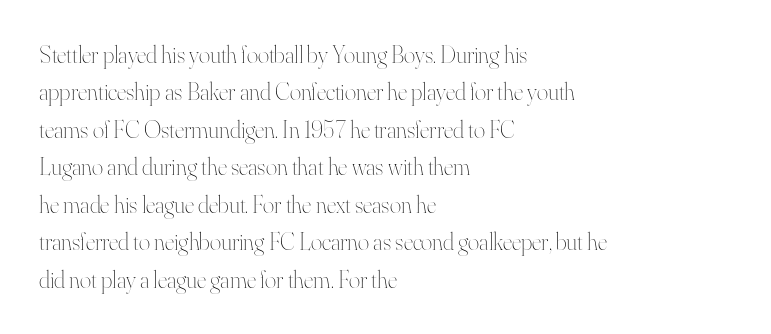
{"italic": "no", "bold": "no", "underline": "no", "align": "left", "line_spacing": "normal", "line_spacing_ratio": 1.56, "letter_spacing": "normal", "letter_spacing_em": 0.0, "glyph_px": 24}
